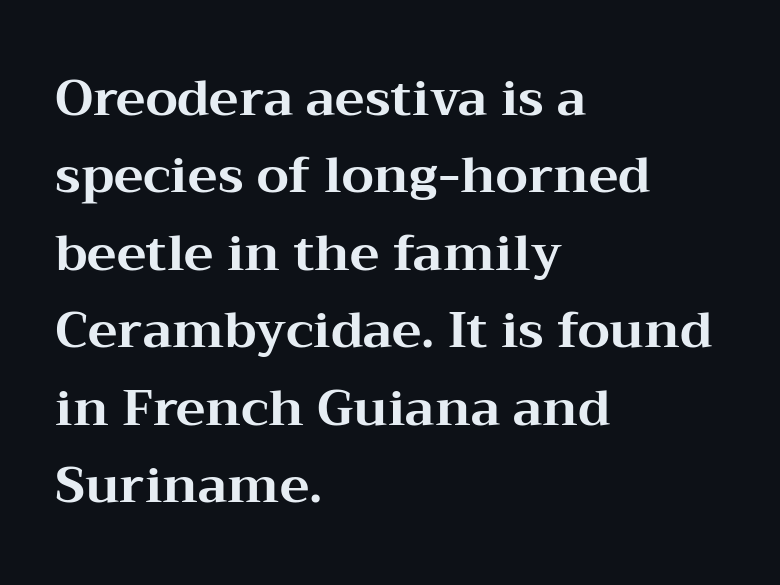
The image shows 50 px bold, wide serif type, upright; set left-aligned, normal line spacing (1.55x), normal letter spacing, not underlined; medium stroke contrast and a medium x-height.
